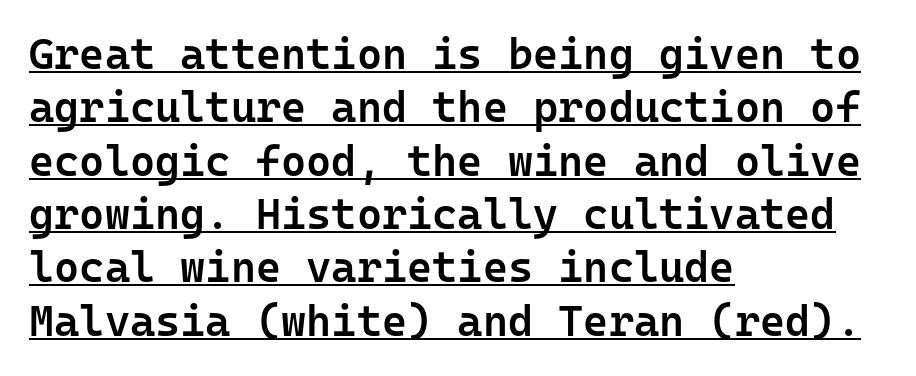
{"serif": "no", "italic": "no", "bold": "semi", "weight": "semibold", "width": "normal", "stroke_contrast": "low", "x_height": "medium", "monospaced": "yes", "underline": "yes", "align": "left", "line_spacing_ratio": 1.24, "letter_spacing": "normal", "letter_spacing_em": 0.0, "glyph_px": 43}
